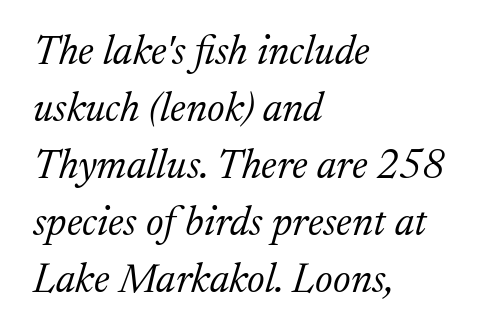
{"serif": "yes", "italic": "yes", "lean": "right", "slant_degrees": 17, "bold": "no", "weight": "light", "width": "normal", "stroke_contrast": "medium", "x_height": "medium", "monospaced": "no", "underline": "no", "align": "left", "line_spacing": "normal", "line_spacing_ratio": 1.39, "letter_spacing": "normal", "letter_spacing_em": 0.0, "glyph_px": 41}
